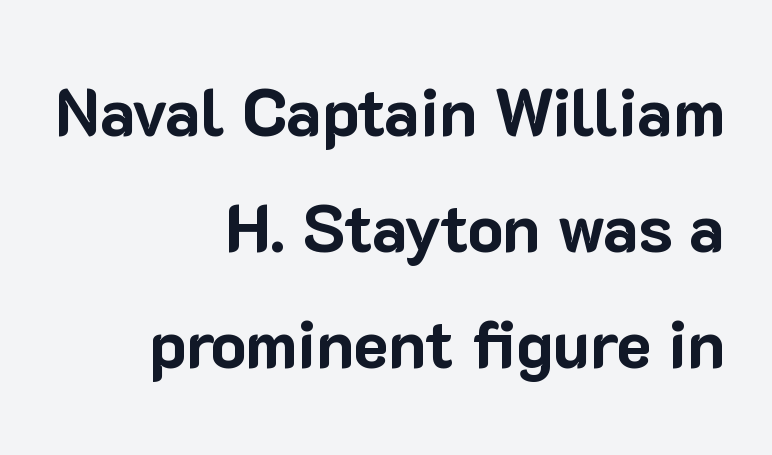
A typesetter would call this proportional, since set widths differ per character. Is the type bold? Yes — the strokes are clearly thick and heavy. The type sits square on the baseline with zero lean. Caption: multi-line text, flush right, ragged left. Stroke terminals: plain, sans-serif. Honestly, the letter spacing is just normal — you wouldn't notice it.
